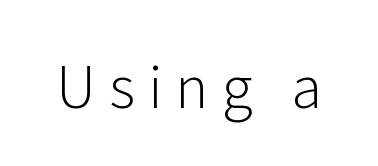
The image shows 57 px light sans-serif type, upright; set unusually wide letter spacing (+0.23 em), not underlined; low stroke contrast and a medium x-height.
